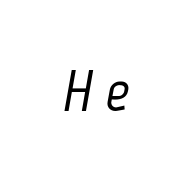
Short note: letters widely spaced. The passage shown is typed in a proportional face where columns would drift. Characters are canted at an angle relative to the baseline's perpendicular. Type without underlining.
